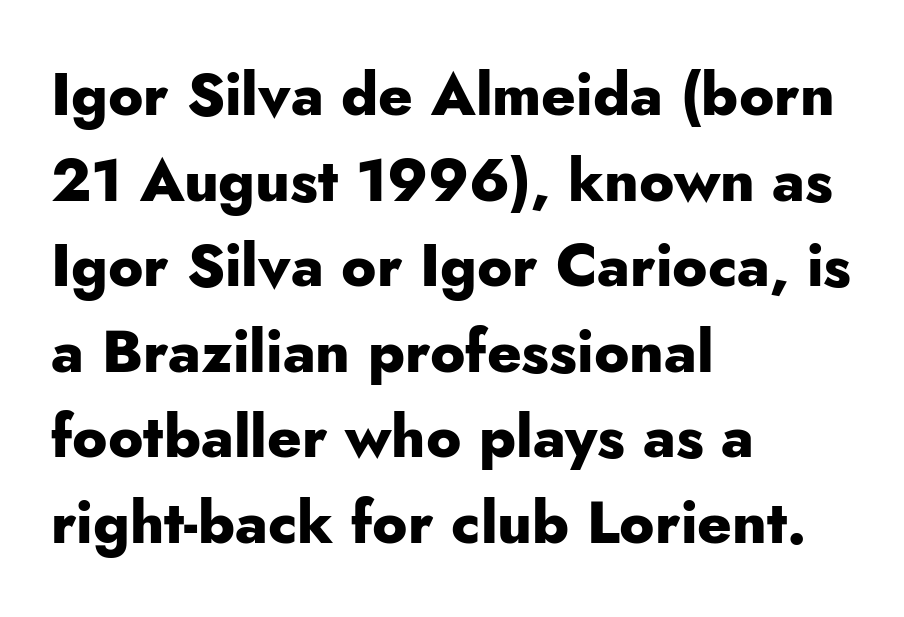
Line starts are locked; line ends wander. There is no visible air inserted between adjacent glyphs. A roman cut, with each character standing at attention. Clear beneath every line of the passage. Unlike a traditional serif, this face leaves its strokes unadorned. These lines are rendered in a variable-pitch font.
